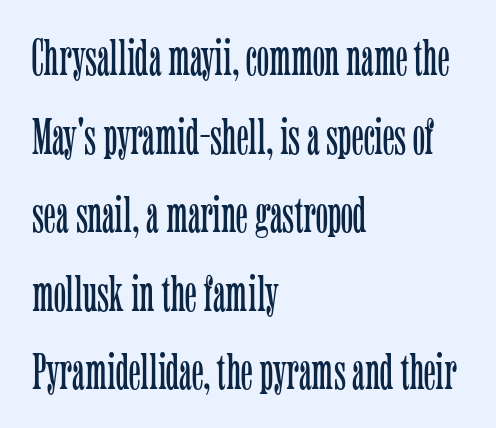
{"serif": "yes", "italic": "no", "bold": "no", "weight": "light", "width": "condensed", "stroke_contrast": "low", "x_height": "medium", "monospaced": "no", "underline": "no", "align": "left", "line_spacing": "normal", "line_spacing_ratio": 1.54, "letter_spacing": "normal", "letter_spacing_em": 0.0, "glyph_px": 51}
